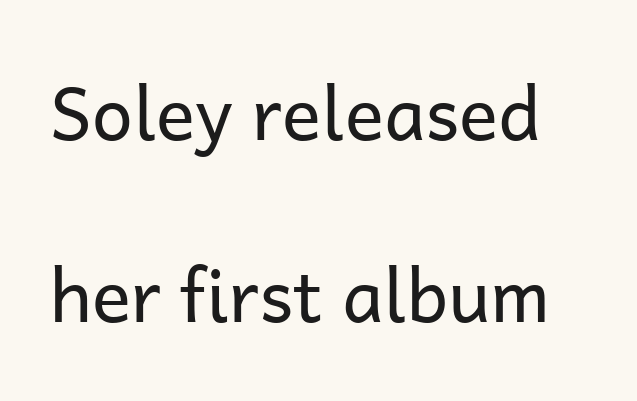
{"serif": "no", "italic": "no", "bold": "no", "weight": "regular", "width": "normal", "stroke_contrast": "low", "x_height": "medium", "monospaced": "no", "underline": "no", "line_spacing": "loose", "line_spacing_ratio": 2.49, "letter_spacing": "normal", "letter_spacing_em": 0.0, "glyph_px": 73}
